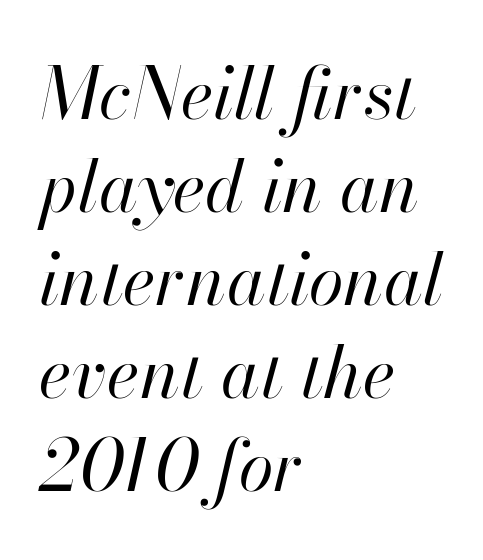
Q: Is the text bold? A: No.
Q: Is the text italic (slanted)? A: Yes, it leans right by about 13 degrees.
Q: Is the text underlined? A: No.
Q: How is the paragraph aligned? A: Left-aligned.
Q: Is the spacing between letters normal or unusually wide? A: Normal.
Q: Is the spacing between lines tight, normal or loose? A: Normal.
Q: Width (condensed, normal, or wide)? A: Normal.
Q: Stroke contrast? A: High.
Q: x-height? A: Small.
Q: Monospaced? A: No.
